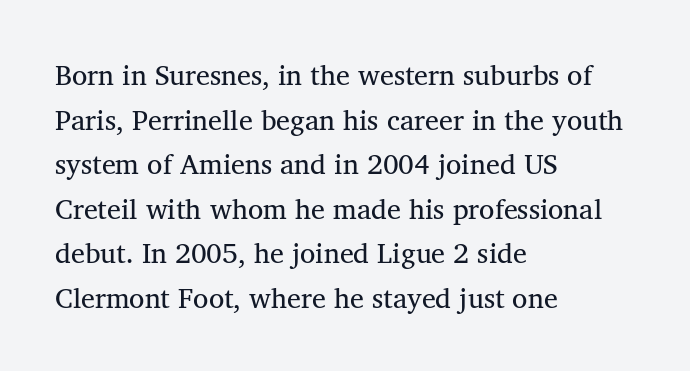
This sample uses an upright cut, with every glyph sitting square on the baseline. Spacing between characters is what you'd get straight out of the box. Note: serifs present on the glyphs. Each letter keeps its own natural width here, so spacing adapts to shape. The line-height multiplier appears to be the usual default. Words float on clear page, feet unadorned.
